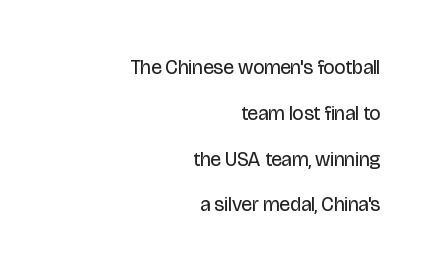
The image shows 20 px text type, upright; set right-aligned, loose line spacing (2.29x), normal letter spacing, not underlined.
